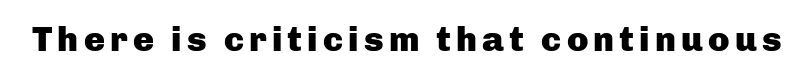
{"serif": "no", "italic": "no", "bold": "yes", "weight": "heavy", "width": "normal", "stroke_contrast": "low", "x_height": "medium", "monospaced": "no", "underline": "no", "glyph_px": 35}
